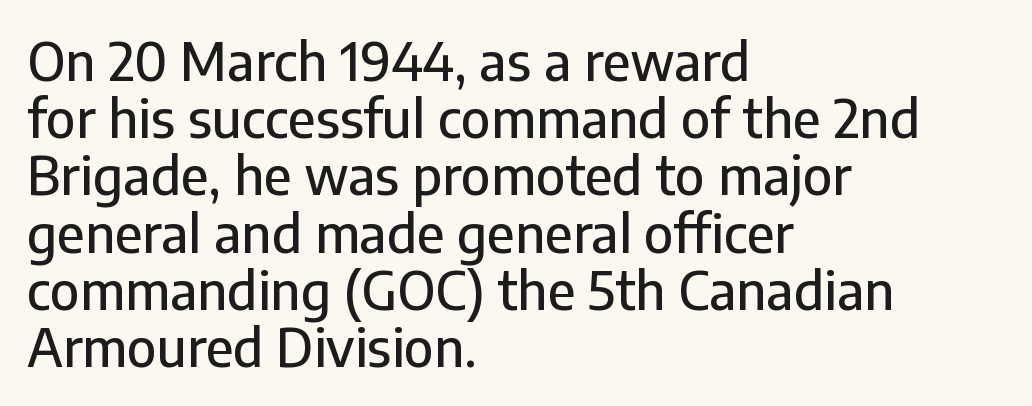
The image shows 52 px sans-serif type, upright; set left-aligned, tight line spacing (1.1x), normal letter spacing, not underlined; low stroke contrast and a medium x-height.
